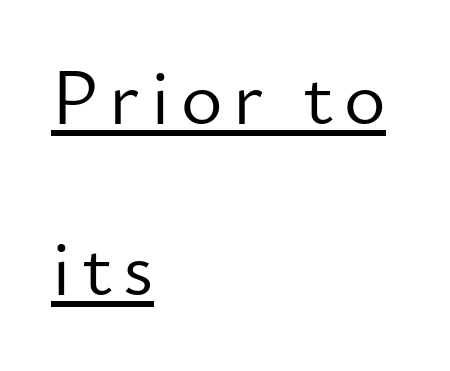
Do the characters align in a grid? No, the font is proportional. Loosely led — the rows are spread out. Layout note: lines flush left. A baseline rule has been typeset under these characters. Every stem runs plumb, perpendicular to the baseline. Caption: face not bold, strokes unweighted.
